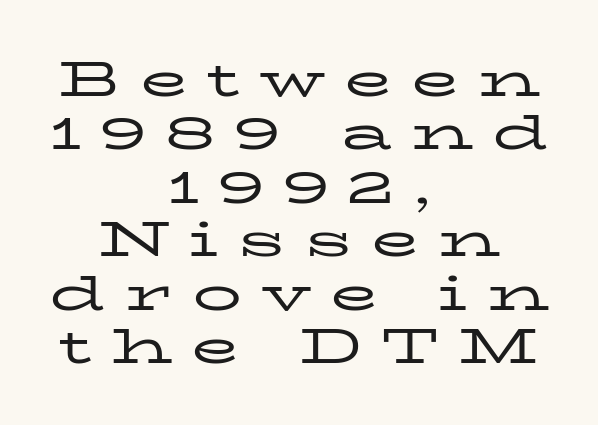
Ink coverage per letter is moderate at most. A typesetter would call this heavily tracked-out type. Which margin do the lines hug? Neither — every line sits in the middle. Every stem runs plumb, perpendicular to the baseline. Is this a sans? No — the strokes have serifs.
